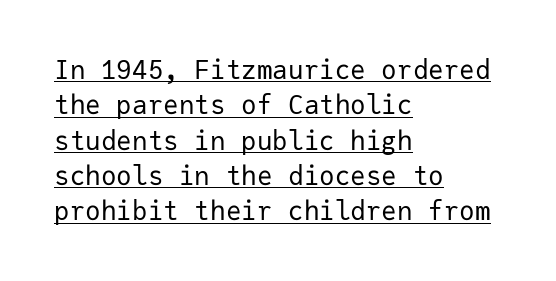
The image shows 26 px text type, upright; set left-aligned, normal line spacing (1.36x), normal letter spacing, underlined.
